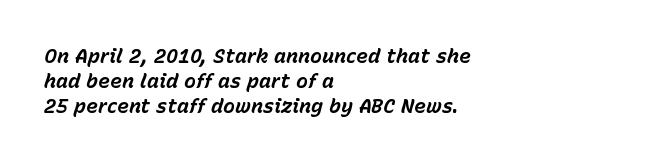
{"italic": "yes", "lean": "right", "slant_degrees": 15, "bold": "yes", "underline": "no", "align": "left", "line_spacing": "normal", "line_spacing_ratio": 1.26, "letter_spacing": "normal", "letter_spacing_em": 0.0, "glyph_px": 20}
